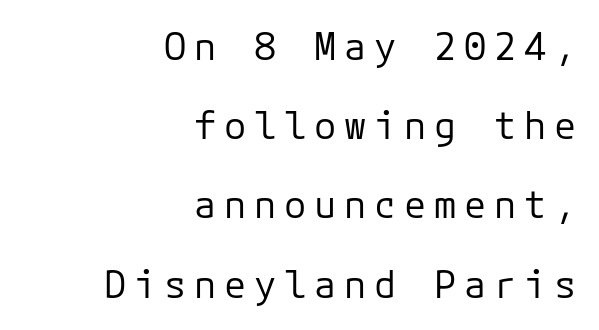
The image shows 37 px regular-weight sans-serif type, upright; set right-aligned, loose line spacing (2.14x), unusually wide letter spacing (+0.21 em), not underlined; low stroke contrast and a medium x-height.
